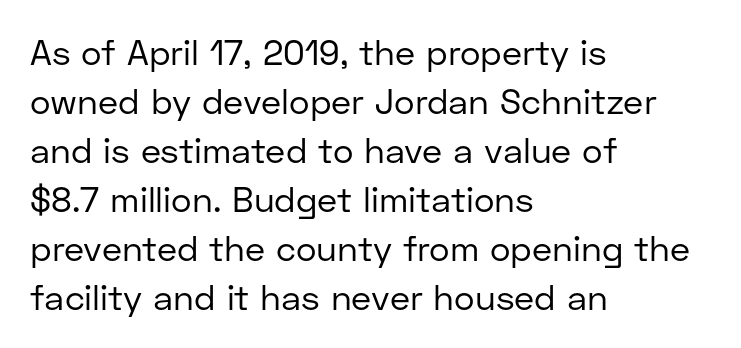
Q: Is the text bold? A: No.
Q: Is the text italic (slanted)? A: No, it is upright.
Q: Is the typeface a serif or a sans-serif typeface? A: Sans-serif.
Q: Is the text underlined? A: No.
Q: How is the paragraph aligned? A: Left-aligned.
Q: Is the spacing between letters normal or unusually wide? A: Normal.
Q: Is the spacing between lines tight, normal or loose? A: Normal.
Q: Width (condensed, normal, or wide)? A: Normal.
Q: Stroke contrast? A: Low.
Q: x-height? A: Medium.
Q: Monospaced? A: No.
